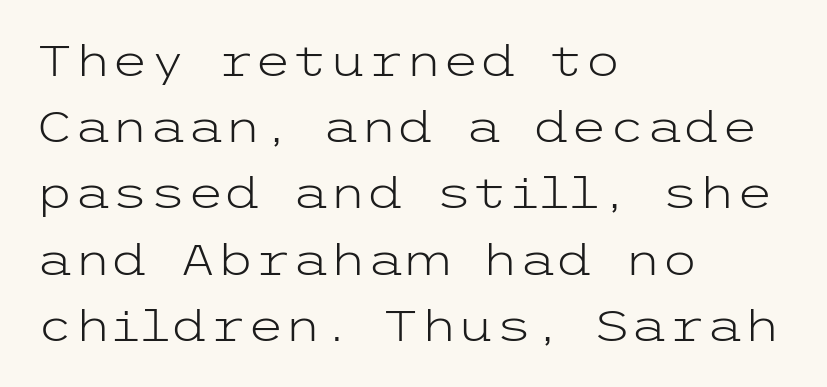
The image shows 43 px light, wide sans-serif type, upright; set left-aligned, normal line spacing (1.54x), normal letter spacing, not underlined; low stroke contrast and a medium x-height.
